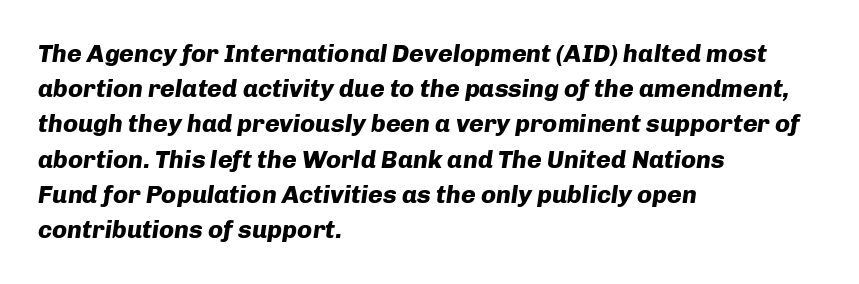
The image shows 25 px bold type, italic (leaning right); set left-aligned, normal line spacing (1.41x), normal letter spacing, not underlined.
